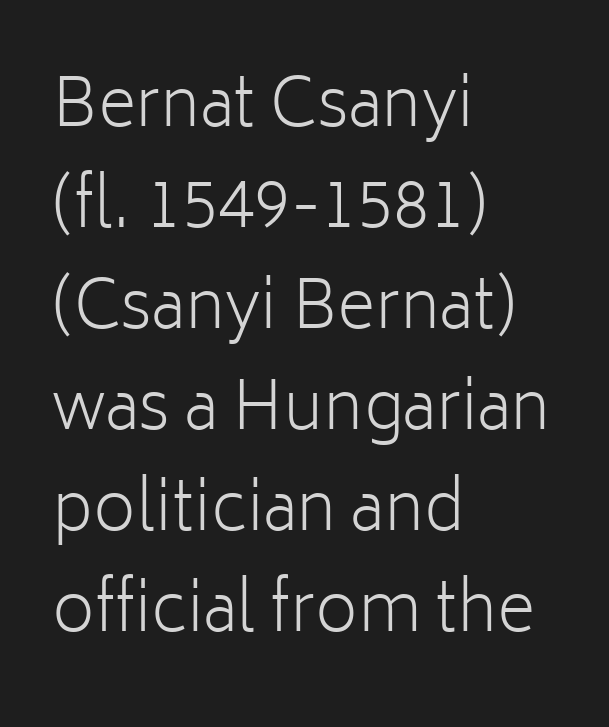
Q: Is the text bold? A: No.
Q: Is the text italic (slanted)? A: No, it is upright.
Q: Is the typeface a serif or a sans-serif typeface? A: Sans-serif.
Q: Is the text underlined? A: No.
Q: How is the paragraph aligned? A: Left-aligned.
Q: Is the spacing between letters normal or unusually wide? A: Normal.
Q: Is the spacing between lines tight, normal or loose? A: Normal.
Q: Width (condensed, normal, or wide)? A: Normal.
Q: Stroke contrast? A: Low.
Q: x-height? A: Medium.
Q: Monospaced? A: No.
